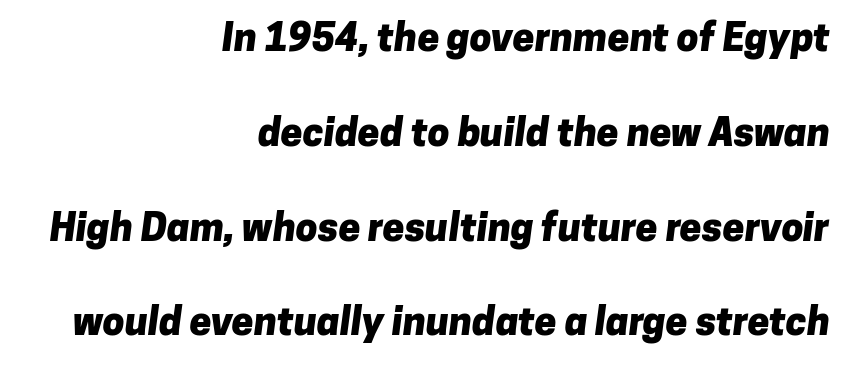
Q: Is the text bold? A: Yes.
Q: Is the typeface a serif or a sans-serif typeface? A: Sans-serif.
Q: Is the text underlined? A: No.
Q: How is the paragraph aligned? A: Right-aligned.
Q: Is the spacing between letters normal or unusually wide? A: Normal.
Q: Is the spacing between lines tight, normal or loose? A: Loose.
Q: Width (condensed, normal, or wide)? A: Normal.
Q: Stroke contrast? A: Low.
Q: x-height? A: Medium.
Q: Monospaced? A: No.
